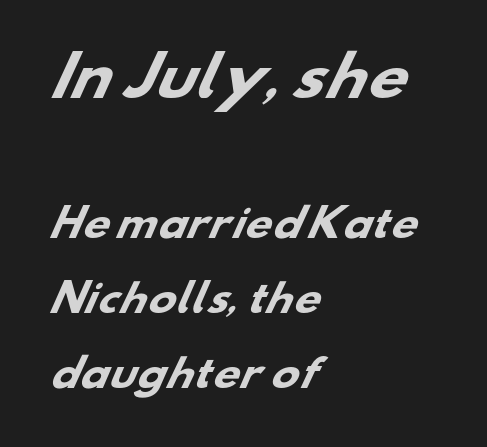
Q: Is the text bold? A: Yes.
Q: Is the typeface a serif or a sans-serif typeface? A: Sans-serif.
Q: Is the text underlined? A: No.
Q: How is the paragraph aligned? A: Left-aligned.
Q: Is the spacing between letters normal or unusually wide? A: Normal.
Q: Is the spacing between lines tight, normal or loose? A: Loose.
Q: Which block of text is set in a larger size, the first (top) or the second (bottom)? A: The first (top) one.
Q: Width (condensed, normal, or wide)? A: Wide.
Q: Stroke contrast? A: Low.
Q: x-height? A: Small.
Q: Monospaced? A: No.
